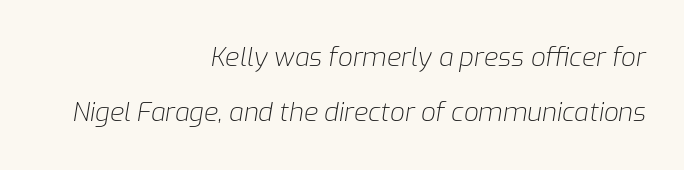
The image shows 26 px text type, italic (leaning right); set right-aligned, loose line spacing (2.13x), normal letter spacing, not underlined.
